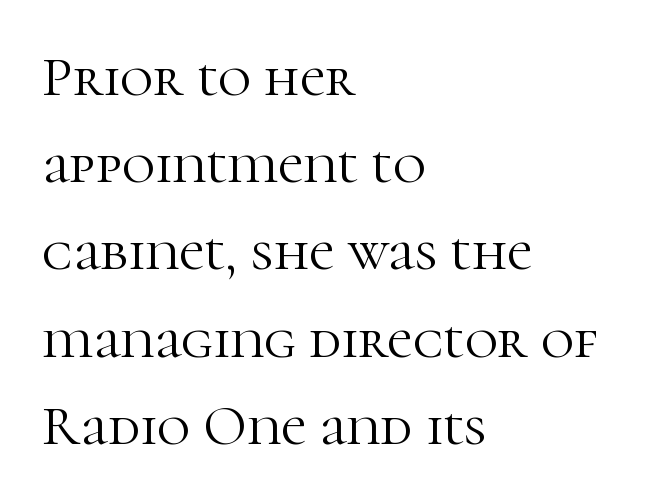
The passage shown is not bold in any degree. Examine the stroke ends and you'll spot serifs. These lines were composed using upright roman letters. The zone under the glyphs is completely vacant. A student would call this left alignment; a typographer would say flush left, rag right. What stands out about the letter spacing? Nothing — it is the standard amount.
